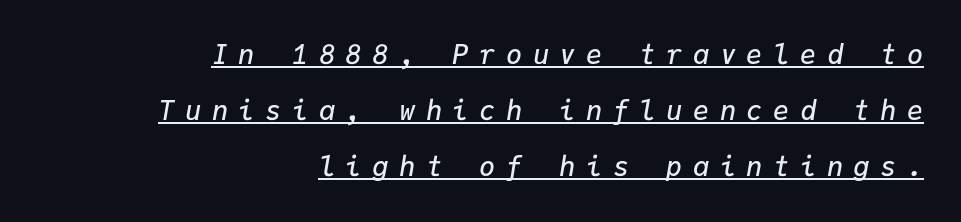
Q: Is the text bold? A: Semi-bold.
Q: Is the text italic (slanted)? A: Yes, it leans right by about 9 degrees.
Q: Is the text underlined? A: Yes.
Q: How is the paragraph aligned? A: Right-aligned.
Q: Is the spacing between letters normal or unusually wide? A: Unusually wide.
Q: Is the spacing between lines tight, normal or loose? A: Loose.
